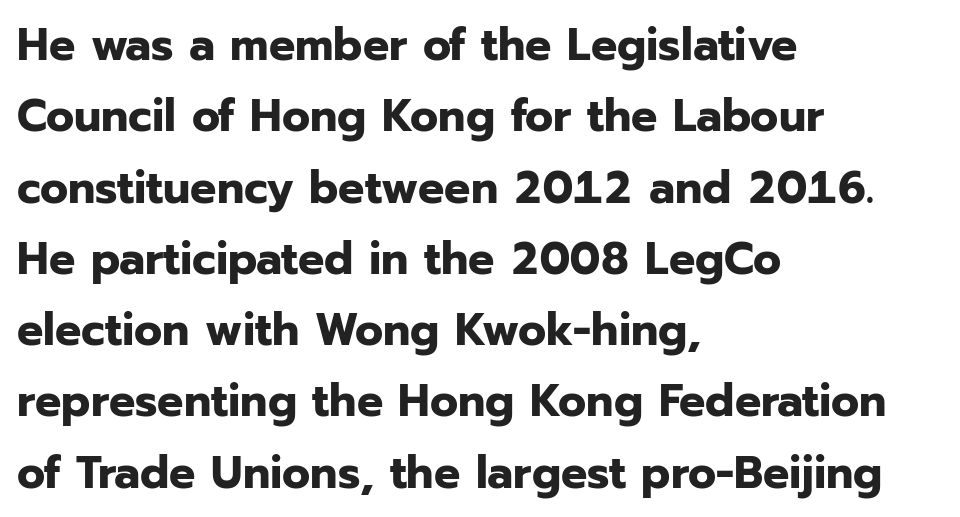
{"serif": "no", "italic": "no", "bold": "yes", "weight": "bold", "width": "normal", "stroke_contrast": "low", "x_height": "medium", "monospaced": "no", "underline": "no", "align": "left", "line_spacing": "normal", "line_spacing_ratio": 1.55, "letter_spacing": "normal", "letter_spacing_em": 0.0, "glyph_px": 46}
